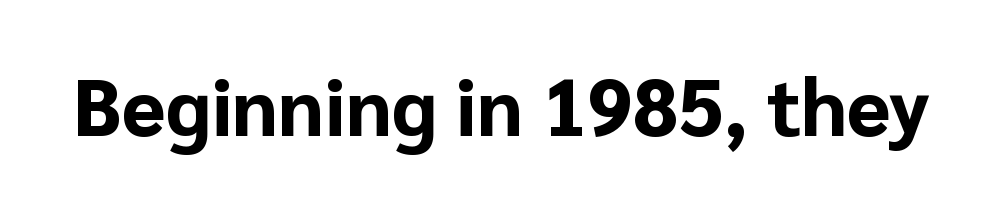
Classification — sans serif. The typesetting leans heavy: a genuine bold. The specimen omits any rule beneath the text block's lines. Here the designer chose a conventional face with non-uniform glyph widths.
